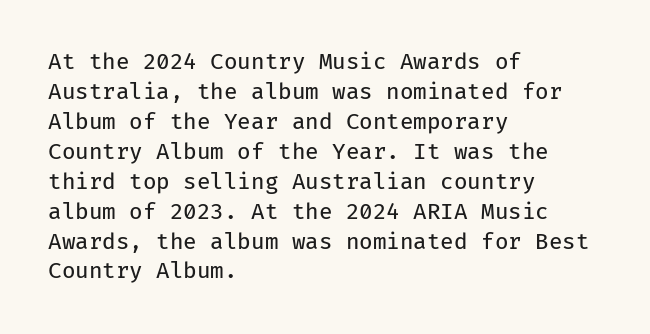
{"italic": "no", "bold": "no", "underline": "no", "align": "left", "line_spacing": "normal", "line_spacing_ratio": 1.36, "letter_spacing": "normal", "letter_spacing_em": 0.0, "glyph_px": 22}
